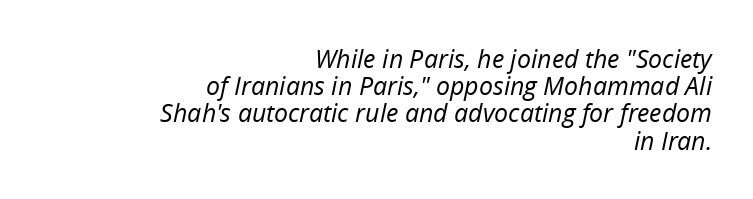
Is this a heavy cut? Hardly; it is regular or lighter. Compared with ordinary roman type, these characters are visibly tilted. Here the glyphs are tracked normally, forming tight word shapes. A typesetter would call this leading minimal, almost set solid.
